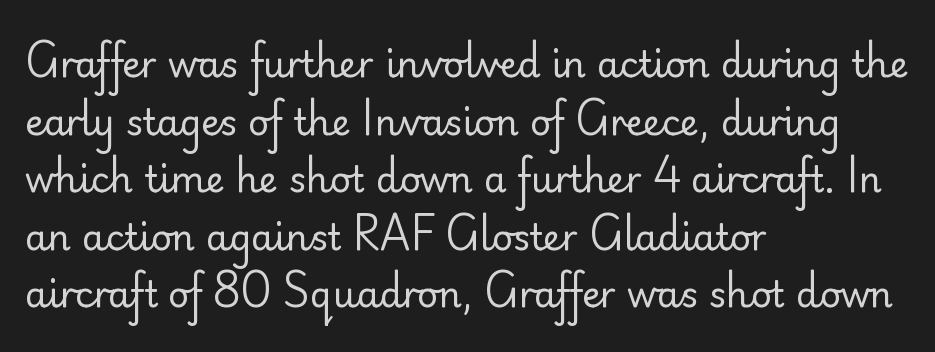
{"serif": "no", "italic": "no", "bold": "no", "weight": "regular", "width": "normal", "stroke_contrast": "low", "x_height": "small", "monospaced": "no", "underline": "no", "align": "left", "line_spacing": "normal", "line_spacing_ratio": 1.6, "letter_spacing": "normal", "letter_spacing_em": 0.0, "glyph_px": 36}
